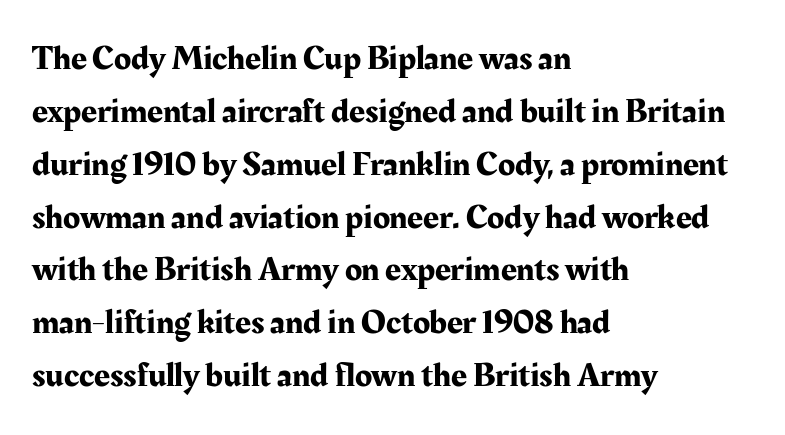
Proportional: the letters do not fall into vertical columns. Typographically, this falls in the serif category. The words here are not underlined. Typeset ragged right — the left edge is the straight one. You can tell it's not italic because the verticals are truly vertical.
